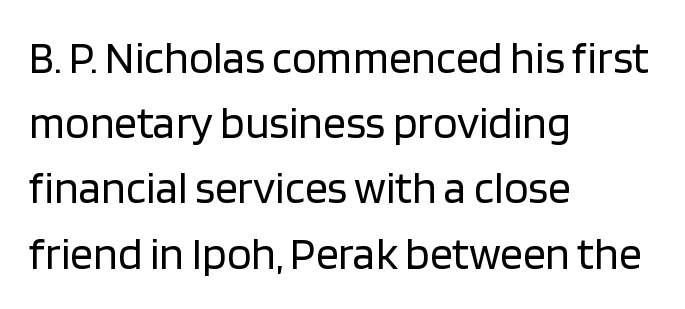
{"serif": "no", "italic": "no", "bold": "no", "weight": "regular", "width": "normal", "stroke_contrast": "low", "x_height": "large", "monospaced": "no", "underline": "no", "align": "left", "line_spacing": "normal", "line_spacing_ratio": 1.45, "letter_spacing": "normal", "letter_spacing_em": 0.0, "glyph_px": 45}
